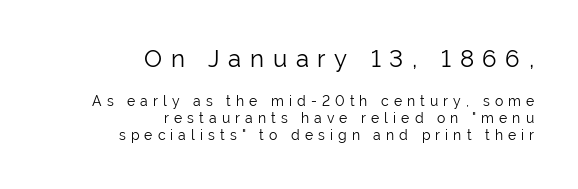
{"italic": "no", "bold": "no", "underline": "no", "align": "right", "line_spacing_ratio": 1.21, "letter_spacing": "wide", "letter_spacing_em": 0.36, "larger_block": "first", "size_ratio": 1.71, "glyph_px": 24}
